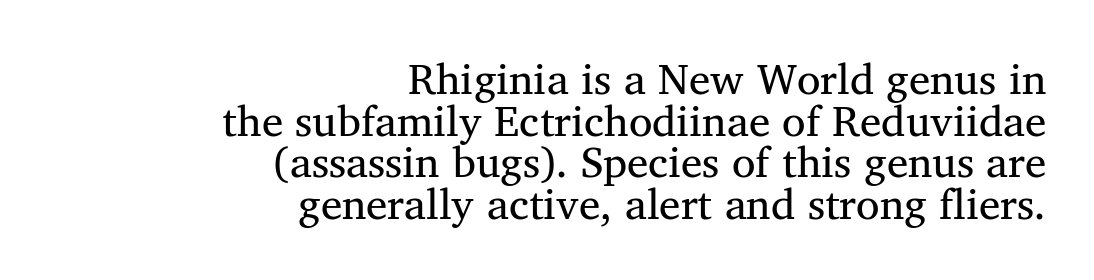
{"serif": "yes", "italic": "no", "width": "normal", "stroke_contrast": "medium", "x_height": "medium", "monospaced": "no", "underline": "no", "align": "right", "line_spacing": "tight", "line_spacing_ratio": 0.97, "letter_spacing": "normal", "letter_spacing_em": 0.0, "glyph_px": 43}
